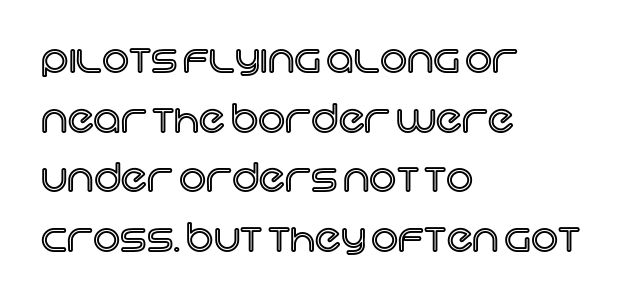
The space directly below the letters is spotless. This sample keeps an unexceptional amount of space between lines. Letter spacing: default. The letters advance in unequal steps, a hallmark of proportional type. The rendering anchors every line to the left-hand side.
